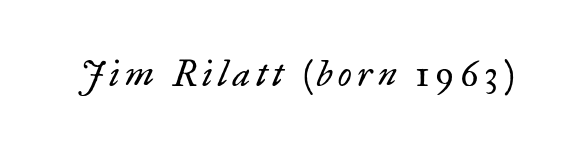
The image shows 36 px regular-weight serif type, italic (leaning right); set not underlined; low stroke contrast and a small x-height.
